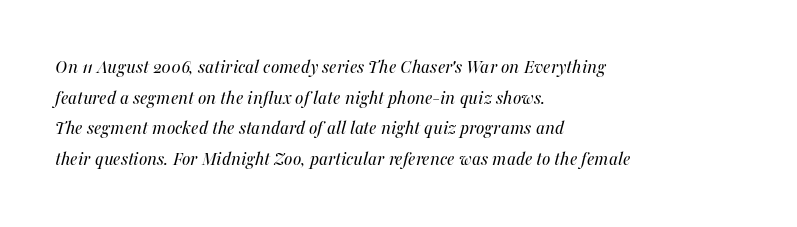
{"italic": "yes", "lean": "right", "slant_degrees": 16, "bold": "no", "underline": "no", "align": "left", "line_spacing": "normal", "line_spacing_ratio": 1.53, "letter_spacing": "normal", "letter_spacing_em": 0.0, "glyph_px": 20}
